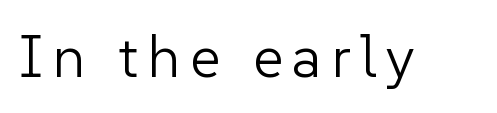
Q: Is the text bold? A: No.
Q: Is the text italic (slanted)? A: No, it is upright.
Q: Is the typeface a serif or a sans-serif typeface? A: Sans-serif.
Q: Is the text underlined? A: No.
Q: Width (condensed, normal, or wide)? A: Normal.
Q: Stroke contrast? A: Low.
Q: x-height? A: Medium.
Q: Monospaced? A: No.
